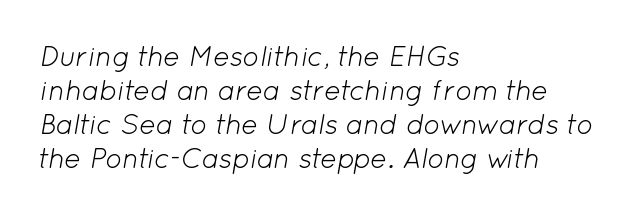
Looks like regular typesetting: each glyph gets only the width it needs. This rendering uses left alignment, leaving the right contour irregular. Rendered with sloped, italic letterforms. Words appear dense and cohesive because spacing is normal. The foot of each line stays bare and open.
